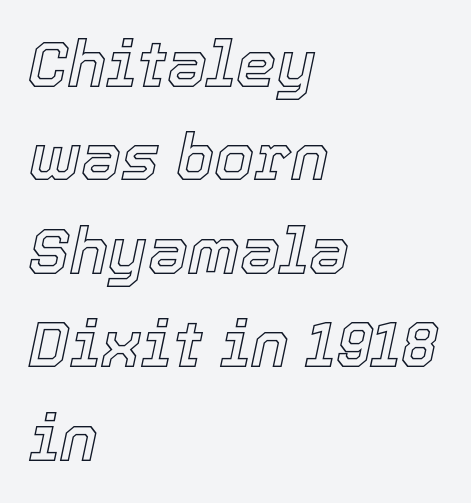
Q: Is the text italic (slanted)? A: Yes, it leans right by about 12 degrees.
Q: Is the text underlined? A: No.
Q: How is the paragraph aligned? A: Left-aligned.
Q: Is the spacing between letters normal or unusually wide? A: Normal.
Q: Is the spacing between lines tight, normal or loose? A: Normal.
Q: Width (condensed, normal, or wide)? A: Normal.
Q: x-height? A: Medium.
Q: Monospaced? A: No.
